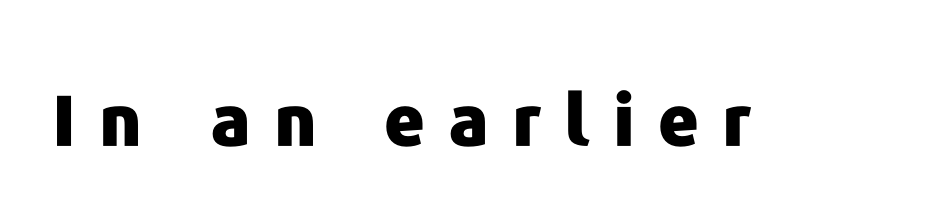
Q: Is the text bold? A: Yes.
Q: Is the text italic (slanted)? A: No, it is upright.
Q: Is the typeface a serif or a sans-serif typeface? A: Sans-serif.
Q: Is the text underlined? A: No.
Q: Is the spacing between letters normal or unusually wide? A: Unusually wide.
Q: Width (condensed, normal, or wide)? A: Normal.
Q: Stroke contrast? A: Low.
Q: x-height? A: Medium.
Q: Monospaced? A: No.
